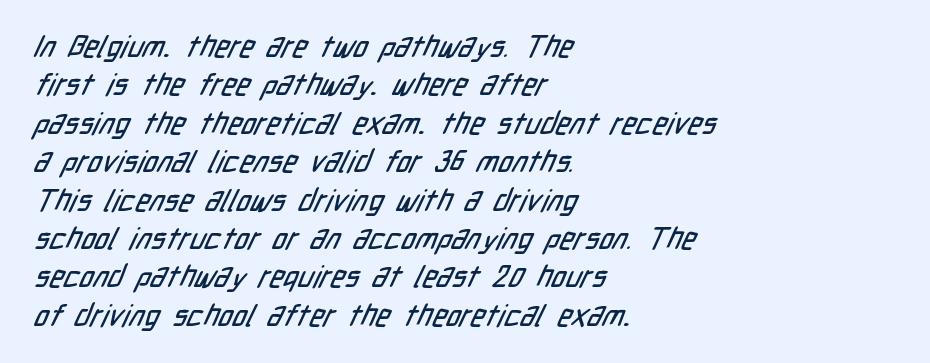
The image shows 30 px condensed sans-serif type; set left-aligned, normal line spacing (1.28x), normal letter spacing, not underlined; low stroke contrast and a medium x-height.
